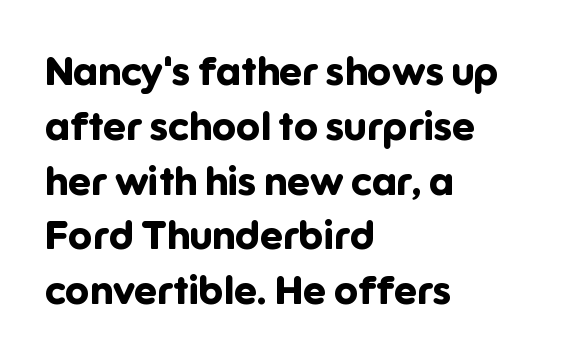
The font's upright variant was chosen for this text. A normal amount of white space separates one row of letters from the next. Examine the stroke ends and you'll find no serifs. The rendering anchors every line to the left-hand side. You could not count columns in this text — the font is proportionally spaced. The sample has been set heavy, in full bold.
